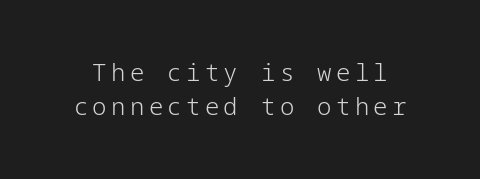
The image shows 24 px text type, upright; set normal line spacing (1.43x), not underlined.
